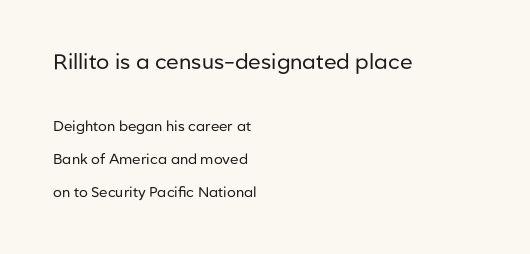
The image shows 21 px text type, upright; set left-aligned, loose line spacing (2.37x), normal letter spacing, not underlined; the first (top) block is 1.5x larger.
